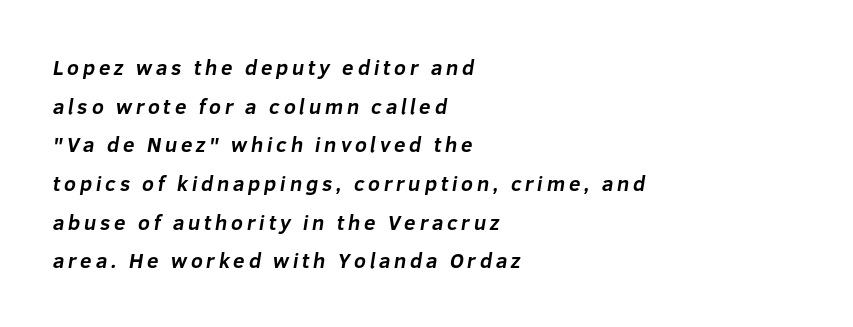
{"bold": "yes", "underline": "no", "align": "left", "line_spacing_ratio": 1.84, "glyph_px": 21}
